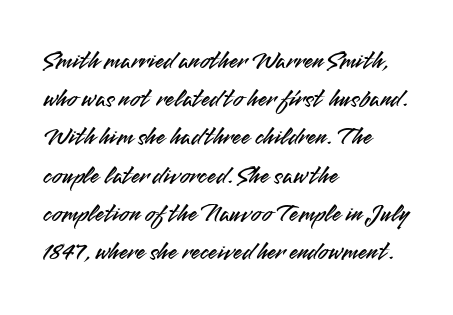
Q: Is the text italic (slanted)? A: Yes.
Q: Is the text underlined? A: No.
Q: How is the paragraph aligned? A: Left-aligned.
Q: Is the spacing between letters normal or unusually wide? A: Normal.
Q: Is the spacing between lines tight, normal or loose? A: Normal.
